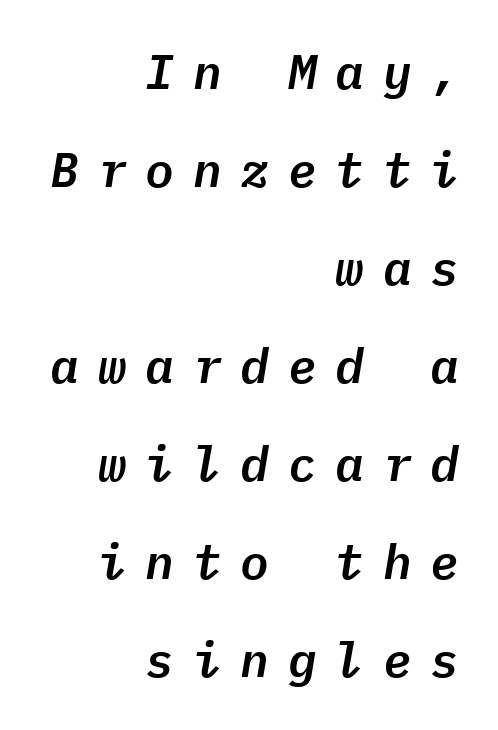
The image shows 48 px text type, italic (leaning right), monospaced; set right-aligned, loose line spacing (2.04x), unusually wide letter spacing (+0.39 em), not underlined; low stroke contrast and a medium x-height.
